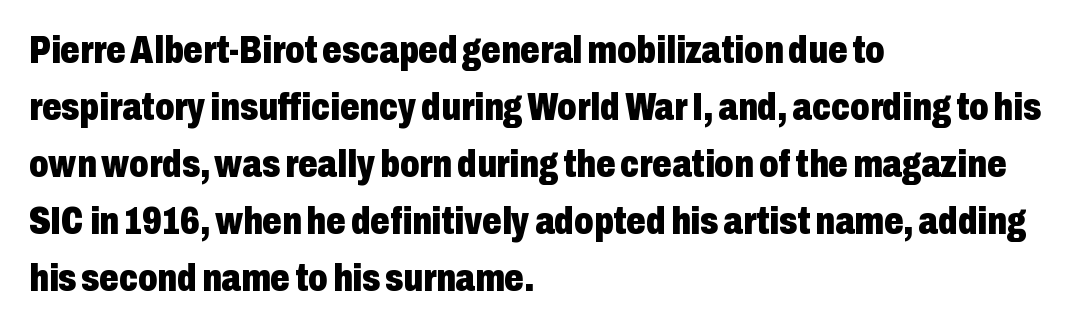
Q: Is the text bold? A: Yes.
Q: Is the text italic (slanted)? A: No, it is upright.
Q: Is the typeface a serif or a sans-serif typeface? A: Sans-serif.
Q: Is the text underlined? A: No.
Q: How is the paragraph aligned? A: Left-aligned.
Q: Is the spacing between letters normal or unusually wide? A: Normal.
Q: Is the spacing between lines tight, normal or loose? A: Normal.
Q: Width (condensed, normal, or wide)? A: Condensed.
Q: Stroke contrast? A: Low.
Q: x-height? A: Medium.
Q: Monospaced? A: No.
